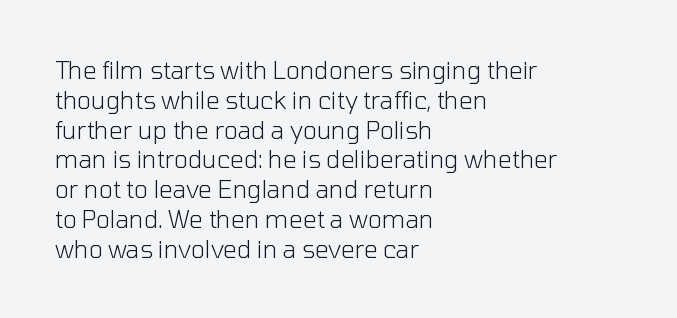
If you drew a line through each stem, it would be perfectly vertical. Tracking value appears to be zero — textbook default spacing. The rag falls on the right side of this text block. The face looks like a standard text weight, possibly lighter. The string is rendered with underlining switched off.
